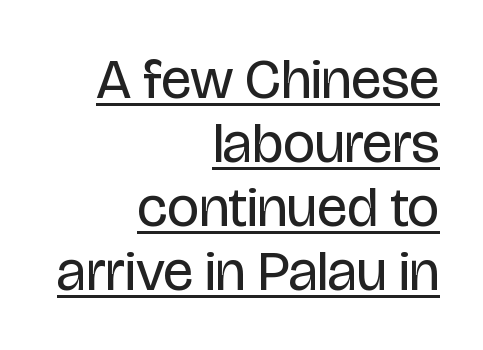
{"serif": "no", "italic": "no", "bold": "no", "weight": "regular", "width": "condensed", "stroke_contrast": "low", "x_height": "large", "monospaced": "no", "underline": "yes", "align": "right", "line_spacing": "tight", "line_spacing_ratio": 1.12, "letter_spacing": "normal", "letter_spacing_em": 0.0, "glyph_px": 57}
